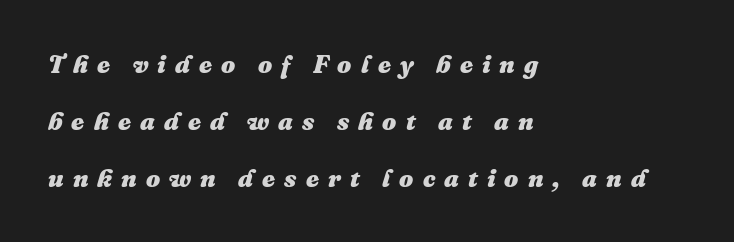
{"italic": "yes", "lean": "right", "slant_degrees": 16, "bold": "yes", "underline": "no", "align": "left", "line_spacing": "loose", "line_spacing_ratio": 2.28, "letter_spacing": "wide", "letter_spacing_em": 0.36, "glyph_px": 25}
